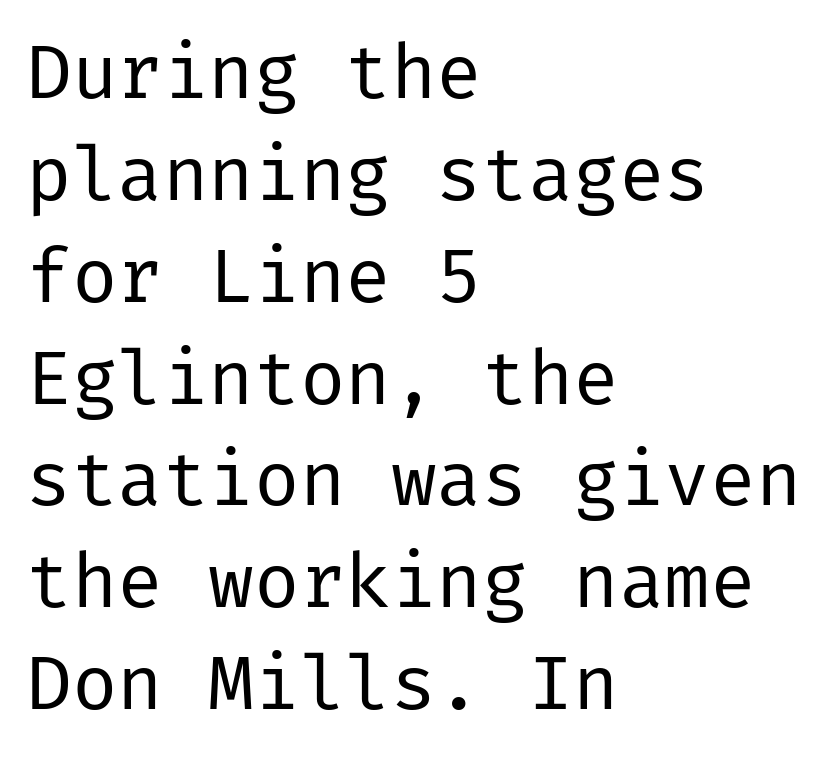
Q: Is the text bold? A: No.
Q: Is the text italic (slanted)? A: No, it is upright.
Q: Is the typeface a serif or a sans-serif typeface? A: Sans-serif.
Q: Is the text underlined? A: No.
Q: How is the paragraph aligned? A: Left-aligned.
Q: Is the spacing between letters normal or unusually wide? A: Normal.
Q: Is the spacing between lines tight, normal or loose? A: Normal.
Q: Width (condensed, normal, or wide)? A: Normal.
Q: Stroke contrast? A: Low.
Q: x-height? A: Medium.
